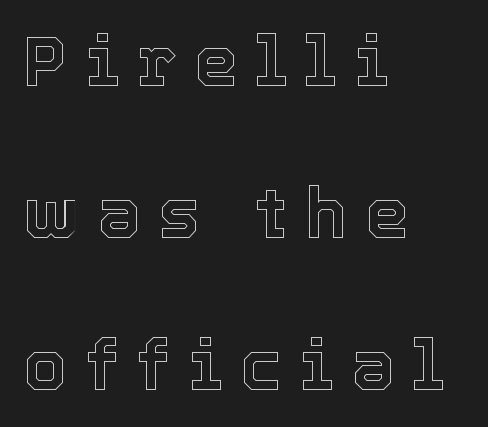
The image shows 70 px text type, upright; set left-aligned, loose line spacing (2.17x), unusually wide letter spacing (+0.25 em), not underlined; a medium x-height.
